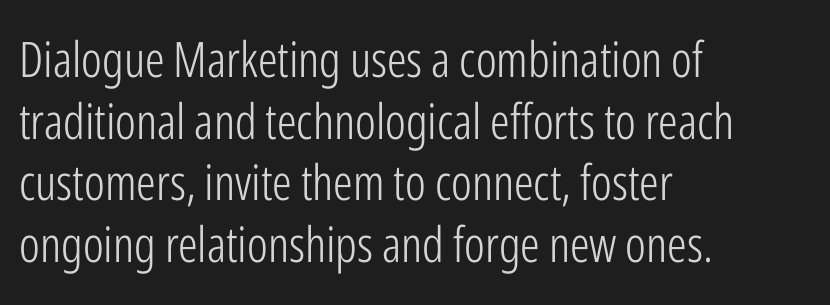
You could not count columns in this text — the font is proportionally spaced. Visually the block forms a straight wall on the left and a jagged coastline on the right. The rendering shows plain stroke endings on the letterforms — a sans-serif design. Anything drawn beneath the words? Only blank space. Ascenders rise straight up at ninety degrees.
